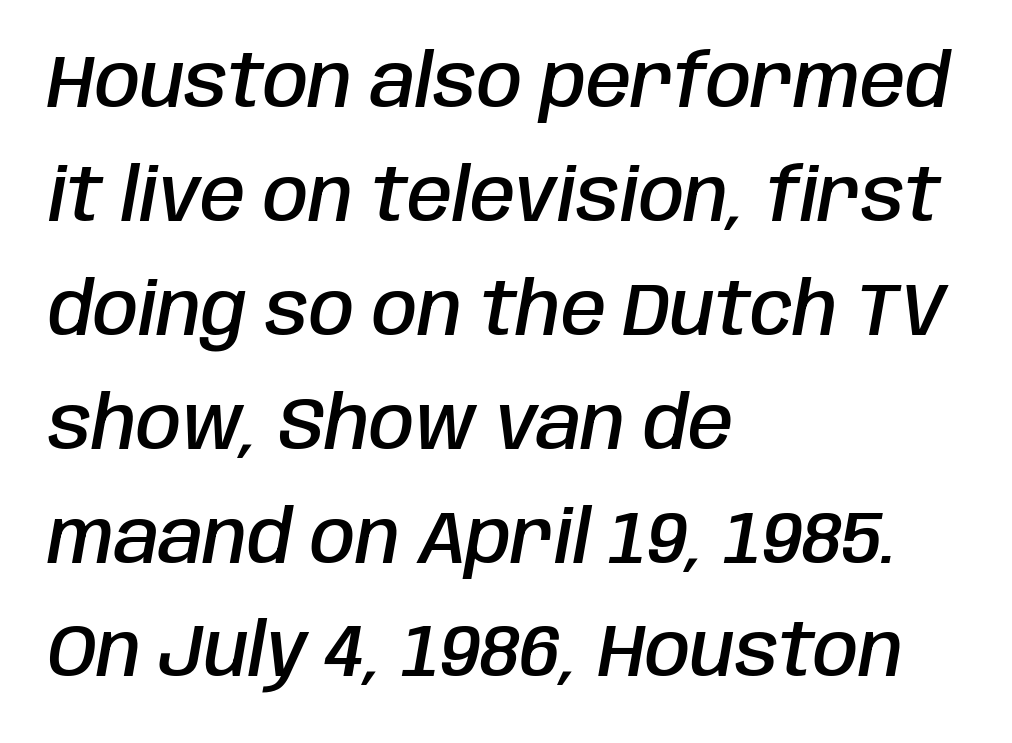
The image shows 73 px semibold, condensed type, italic (leaning right); set left-aligned, normal line spacing (1.56x), normal letter spacing, not underlined; low stroke contrast and a large x-height.
